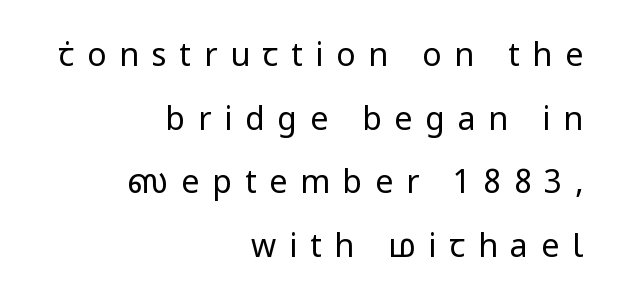
{"serif": "no", "italic": "no", "bold": "no", "weight": "regular", "width": "normal", "stroke_contrast": "low", "x_height": "medium", "monospaced": "no", "underline": "no", "align": "right", "line_spacing": "loose", "line_spacing_ratio": 1.99, "letter_spacing": "wide", "letter_spacing_em": 0.4, "glyph_px": 32}
